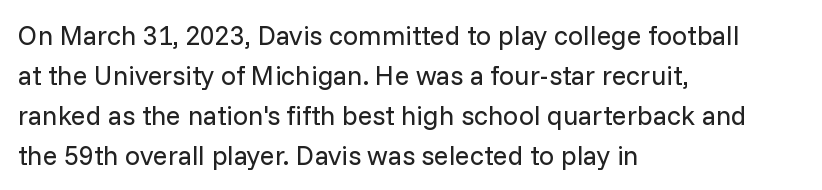
Italic: no, the glyphs are upright roman. Observe the ordinary spacing: letters are neighbours, not strangers. Line spacing here is normal. The zone under the glyphs is completely vacant. These lines stack with their left ends in a neat column.
